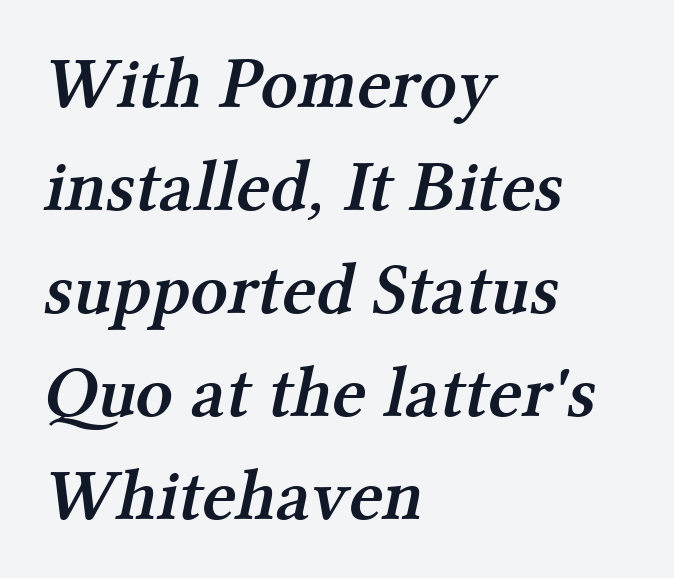
The image shows 73 px semibold serif type; set left-aligned, normal line spacing (1.41x), normal letter spacing, not underlined; medium stroke contrast and a medium x-height.
